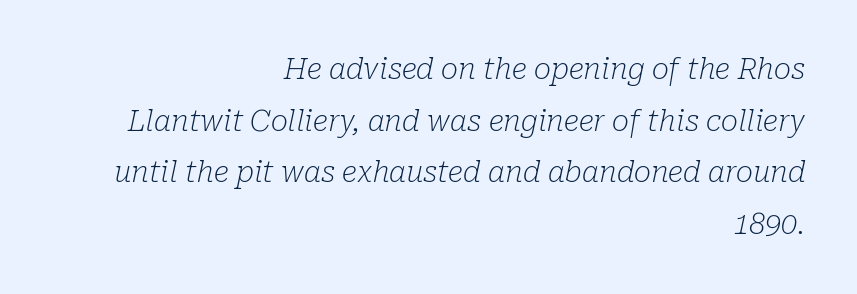
Q: Is the text bold? A: No.
Q: Is the text italic (slanted)? A: Yes, it leans right by about 10 degrees.
Q: Is the typeface a serif or a sans-serif typeface? A: Serif.
Q: Is the text underlined? A: No.
Q: How is the paragraph aligned? A: Right-aligned.
Q: Is the spacing between letters normal or unusually wide? A: Normal.
Q: Width (condensed, normal, or wide)? A: Normal.
Q: Stroke contrast? A: Low.
Q: x-height? A: Medium.
Q: Monospaced? A: No.
